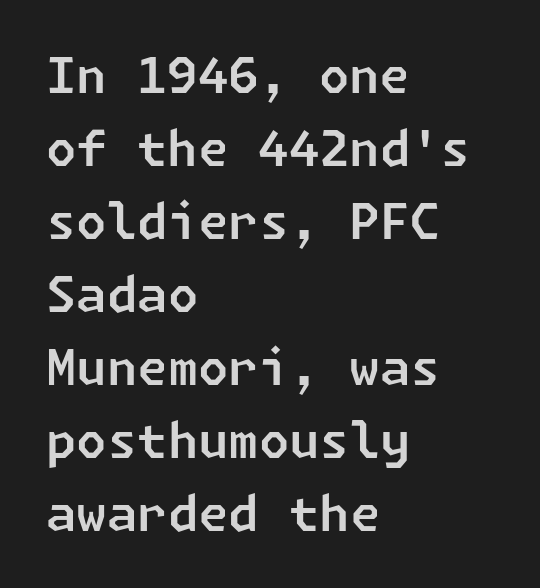
{"serif": "no", "width": "normal", "stroke_contrast": "low", "x_height": "medium", "underline": "no", "align": "left", "line_spacing": "normal", "line_spacing_ratio": 1.49, "letter_spacing": "normal", "letter_spacing_em": 0.0, "glyph_px": 49}
